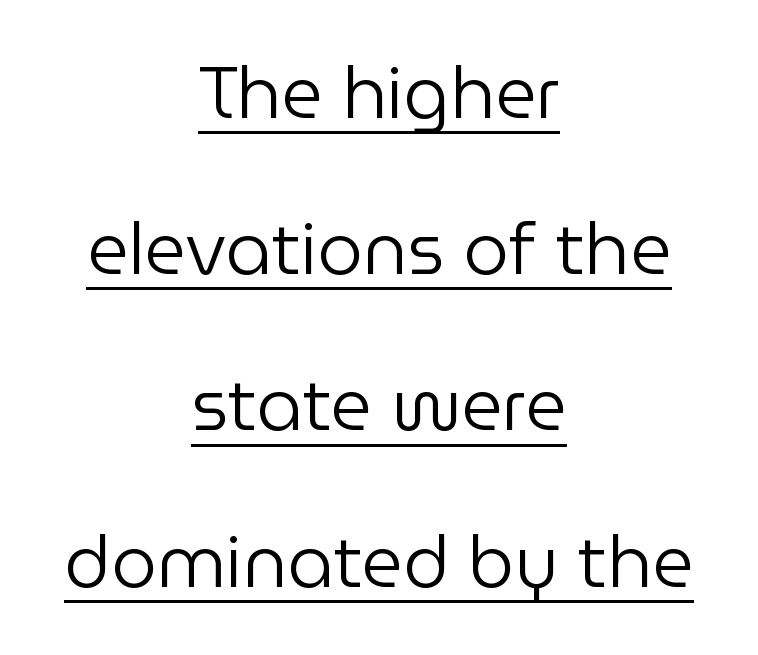
The image shows 72 px regular-weight sans-serif type, upright; set centered, loose line spacing (2.17x), normal letter spacing, underlined; low stroke contrast and a medium x-height.
